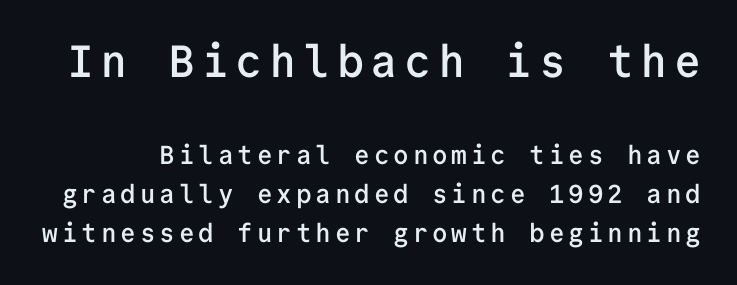
{"serif": "no", "italic": "no", "bold": "semi", "weight": "semibold", "width": "normal", "stroke_contrast": "low", "x_height": "medium", "monospaced": "yes", "underline": "no", "line_spacing": "normal", "line_spacing_ratio": 1.51, "larger_block": "first", "size_ratio": 1.73, "glyph_px": 45}
